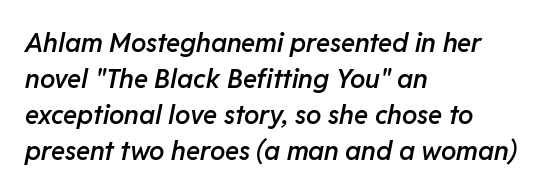
{"italic": "yes", "lean": "right", "slant_degrees": 11, "bold": "semi", "underline": "no", "align": "left", "line_spacing": "normal", "line_spacing_ratio": 1.38, "letter_spacing": "normal", "letter_spacing_em": 0.0, "glyph_px": 26}
